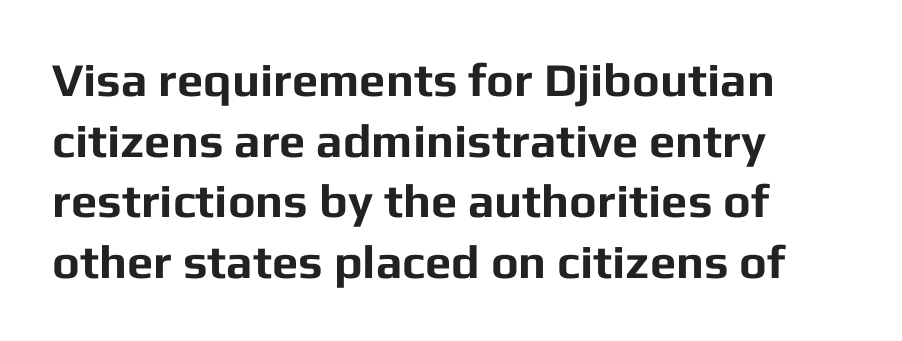
{"serif": "no", "italic": "no", "bold": "yes", "weight": "bold", "width": "normal", "stroke_contrast": "low", "x_height": "medium", "monospaced": "no", "underline": "no", "align": "left", "line_spacing": "normal", "line_spacing_ratio": 1.29, "letter_spacing": "normal", "letter_spacing_em": 0.0, "glyph_px": 47}
